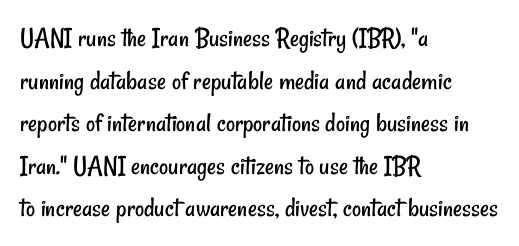
The image shows 28 px regular-weight, condensed sans-serif type; set left-aligned, normal line spacing (1.52x), normal letter spacing, not underlined; low stroke contrast and a small x-height.
